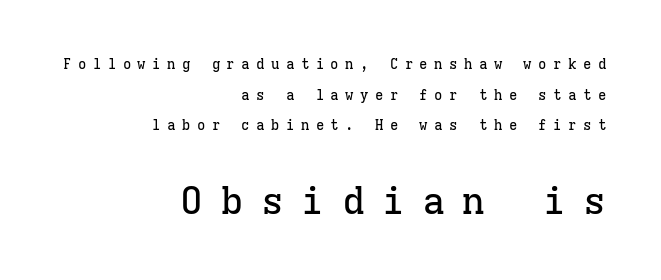
Q: Is the text italic (slanted)? A: No, it is upright.
Q: Is the typeface a serif or a sans-serif typeface? A: Serif.
Q: Is the text underlined? A: No.
Q: How is the paragraph aligned? A: Right-aligned.
Q: Is the spacing between letters normal or unusually wide? A: Unusually wide.
Q: Is the spacing between lines tight, normal or loose? A: Loose.
Q: Which block of text is set in a larger size, the first (top) or the second (bottom)? A: The second (bottom) one.
Q: Width (condensed, normal, or wide)? A: Normal.
Q: Stroke contrast? A: Low.
Q: x-height? A: Medium.
Q: Monospaced? A: Yes.
